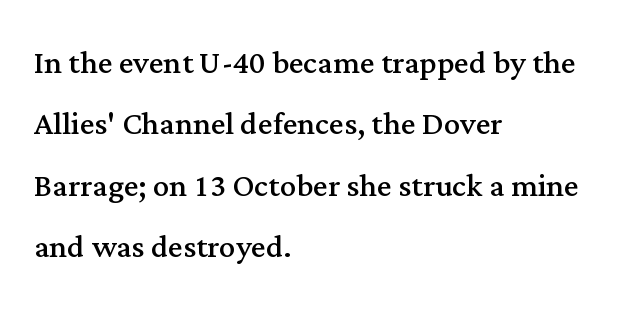
Q: Is the text bold? A: No.
Q: Is the text italic (slanted)? A: No, it is upright.
Q: Is the typeface a serif or a sans-serif typeface? A: Serif.
Q: Is the text underlined? A: No.
Q: How is the paragraph aligned? A: Left-aligned.
Q: Is the spacing between letters normal or unusually wide? A: Normal.
Q: Is the spacing between lines tight, normal or loose? A: Normal.
Q: Width (condensed, normal, or wide)? A: Normal.
Q: Stroke contrast? A: Medium.
Q: x-height? A: Medium.
Q: Monospaced? A: No.
